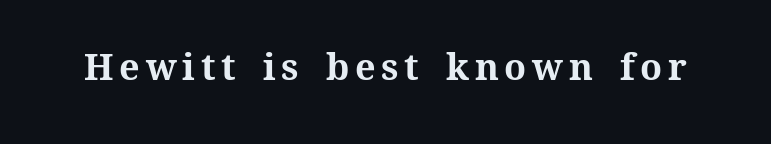
Q: Is the text bold? A: Yes.
Q: Is the text italic (slanted)? A: No, it is upright.
Q: Is the text underlined? A: No.
Q: Width (condensed, normal, or wide)? A: Normal.
Q: Stroke contrast? A: Medium.
Q: x-height? A: Medium.
Q: Monospaced? A: No.
